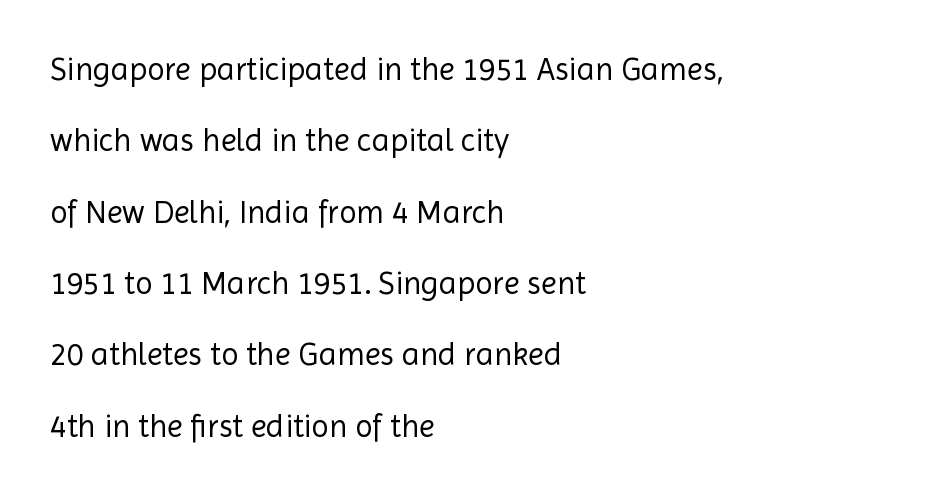
Q: Is the text bold? A: No.
Q: Is the text italic (slanted)? A: No, it is upright.
Q: Is the typeface a serif or a sans-serif typeface? A: Sans-serif.
Q: Is the text underlined? A: No.
Q: How is the paragraph aligned? A: Left-aligned.
Q: Is the spacing between letters normal or unusually wide? A: Normal.
Q: Is the spacing between lines tight, normal or loose? A: Loose.
Q: Width (condensed, normal, or wide)? A: Normal.
Q: x-height? A: Medium.
Q: Monospaced? A: No.
